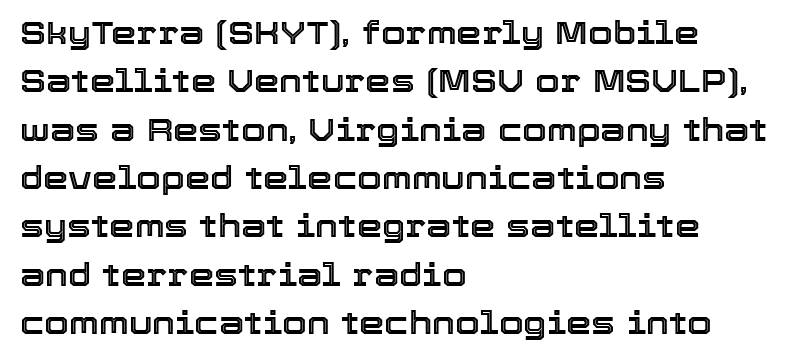
The typography opts for an upright posture over an oblique one. Look at the tracking — it's just the regular setting, nothing added. This sample keeps an unexceptional amount of space between lines. Caption: multi-line text, flush left, ragged right. The string is rendered with underlining switched off. A typesetter would call this proportional, since set widths differ per character.
